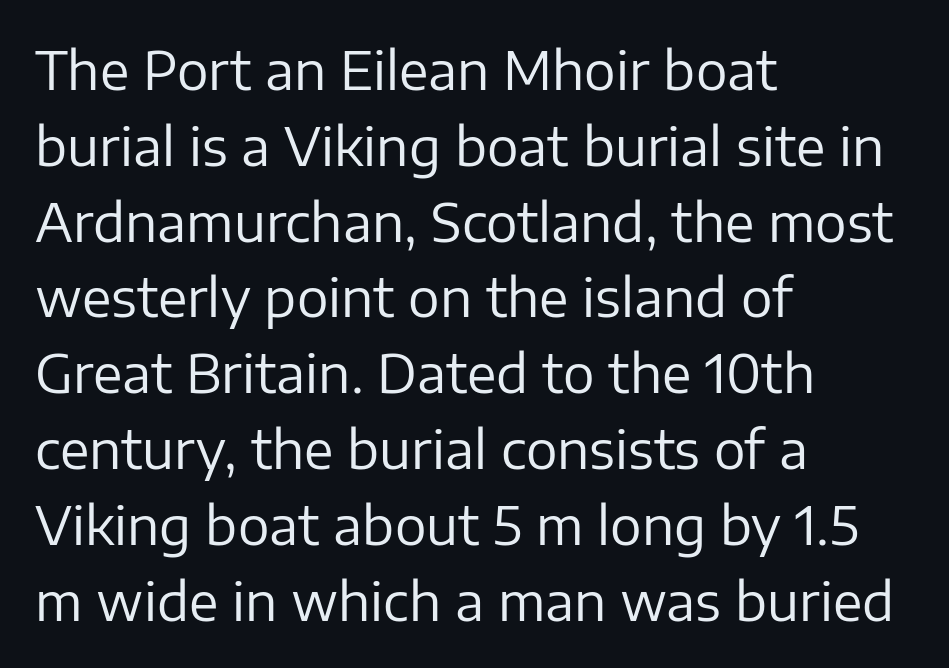
Q: Is the text bold? A: No.
Q: Is the text italic (slanted)? A: No, it is upright.
Q: Is the typeface a serif or a sans-serif typeface? A: Sans-serif.
Q: Is the text underlined? A: No.
Q: How is the paragraph aligned? A: Left-aligned.
Q: Is the spacing between letters normal or unusually wide? A: Normal.
Q: Is the spacing between lines tight, normal or loose? A: Normal.
Q: Width (condensed, normal, or wide)? A: Normal.
Q: Stroke contrast? A: Low.
Q: x-height? A: Medium.
Q: Monospaced? A: No.
